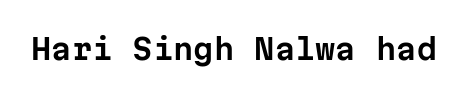
{"serif": "no", "italic": "no", "width": "normal", "stroke_contrast": "low", "x_height": "medium", "monospaced": "yes", "underline": "no", "letter_spacing": "normal", "letter_spacing_em": 0.0, "glyph_px": 29}
